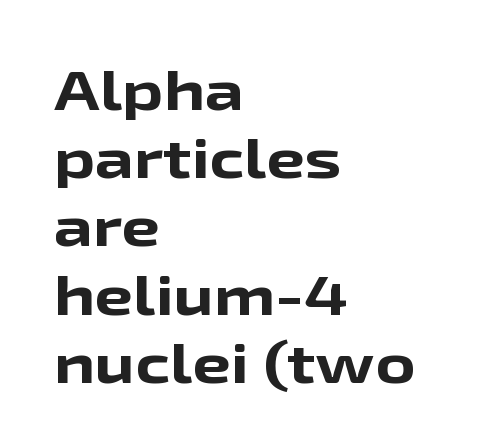
Pretty heavy lettering here — definitely bold. Observe the absence of serifs on each vertical stroke in this sample. Do the characters align in a grid? No, the font is proportional. A student would call this left alignment; a typographer would say flush left, rag right. The string is rendered with underlining switched off. The type sits square on the baseline with zero lean.
